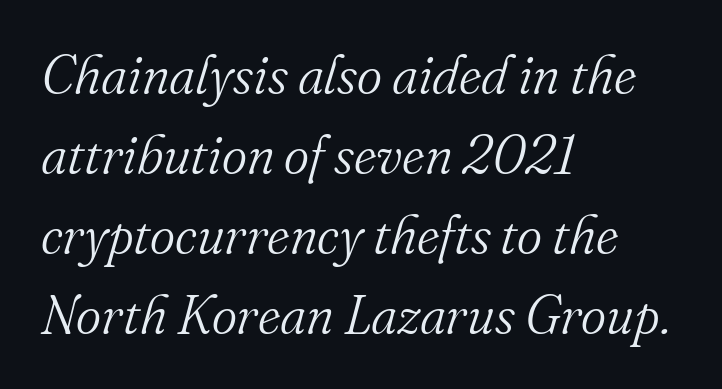
Q: Is the text bold? A: No.
Q: Is the text italic (slanted)? A: Yes, it leans right by about 16 degrees.
Q: Is the typeface a serif or a sans-serif typeface? A: Serif.
Q: Is the text underlined? A: No.
Q: How is the paragraph aligned? A: Left-aligned.
Q: Is the spacing between letters normal or unusually wide? A: Normal.
Q: Is the spacing between lines tight, normal or loose? A: Normal.
Q: Width (condensed, normal, or wide)? A: Normal.
Q: Stroke contrast? A: Medium.
Q: x-height? A: Small.
Q: Monospaced? A: No.
